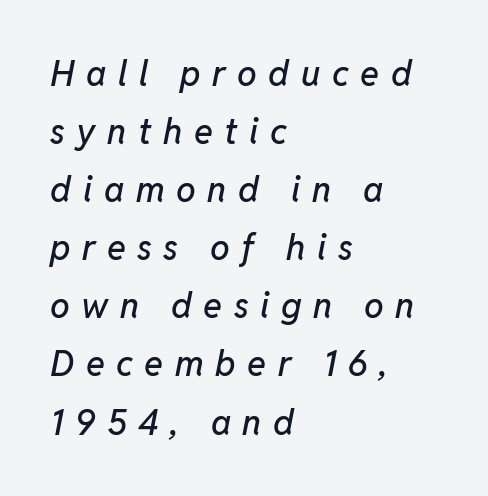
Honestly, the letter spacing is so wide it's the main thing you notice. This rendering features lettering with no underline. Character widths vary here, with narrow letters taking less room than wide ones. What's the leading like? Ordinary, nothing unusual. Style check: oblique. If you drew a ruler down the left edge, every line would touch it.
